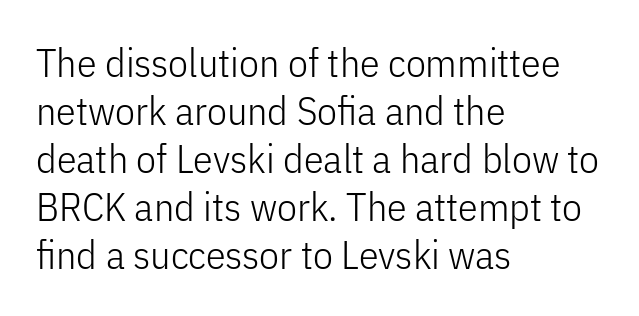
{"serif": "no", "italic": "no", "bold": "no", "weight": "light", "width": "condensed", "stroke_contrast": "low", "x_height": "medium", "monospaced": "no", "underline": "no", "align": "left", "line_spacing_ratio": 1.2, "letter_spacing": "normal", "letter_spacing_em": 0.0, "glyph_px": 40}
